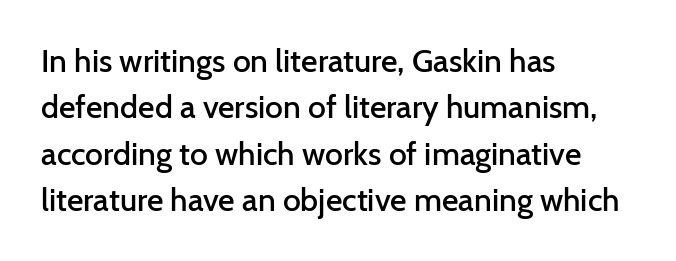
{"serif": "no", "italic": "no", "bold": "semi", "weight": "semibold", "width": "normal", "stroke_contrast": "low", "x_height": "medium", "monospaced": "no", "underline": "no", "align": "left", "line_spacing": "normal", "line_spacing_ratio": 1.45, "letter_spacing": "normal", "letter_spacing_em": 0.0, "glyph_px": 32}
